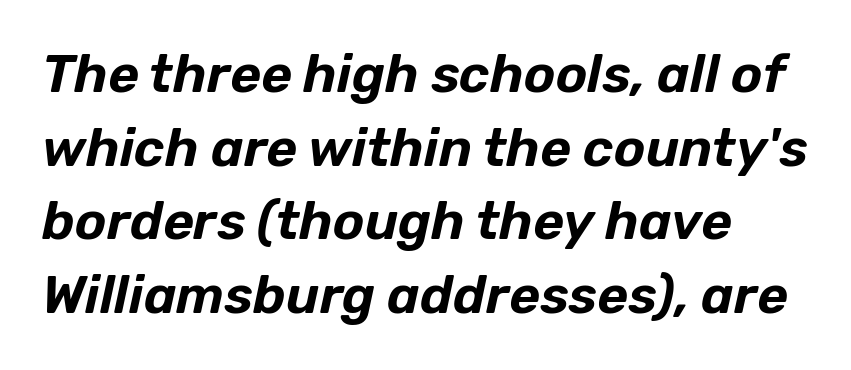
The image shows 53 px text type, italic (leaning right); set left-aligned, normal line spacing (1.39x), normal letter spacing, not underlined; low stroke contrast and a medium x-height.
